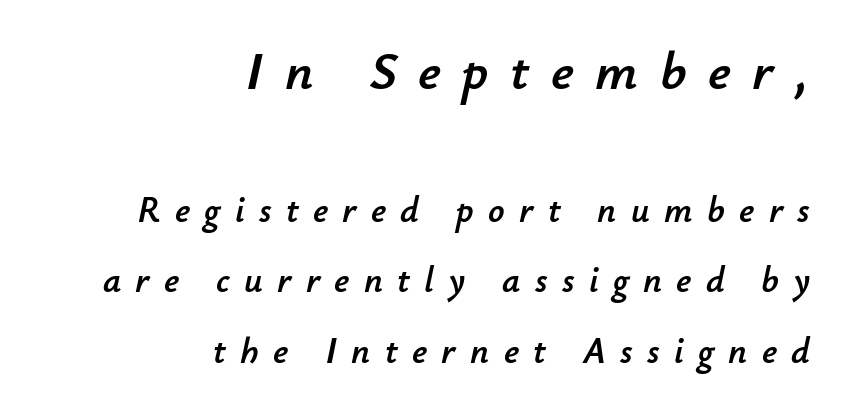
Teacher's note: observe the even right margin — that is flush-right alignment. How are the letters spaced? Widely, with obvious added tracking. Character widths vary here, with narrow letters taking less room than wide ones. Every character sits at an angle, as italics do.
